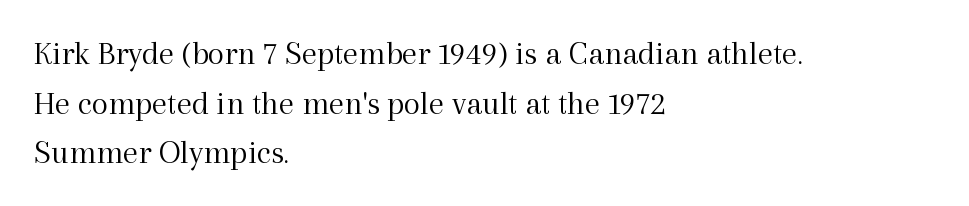
Q: Is the text bold? A: No.
Q: Is the text italic (slanted)? A: No, it is upright.
Q: Is the typeface a serif or a sans-serif typeface? A: Serif.
Q: Is the text underlined? A: No.
Q: How is the paragraph aligned? A: Left-aligned.
Q: Is the spacing between letters normal or unusually wide? A: Normal.
Q: Is the spacing between lines tight, normal or loose? A: Normal.
Q: Width (condensed, normal, or wide)? A: Normal.
Q: x-height? A: Medium.
Q: Monospaced? A: No.
